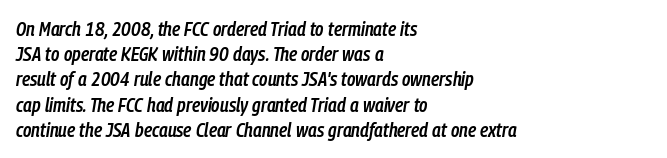
The image shows 20 px text type, italic (leaning right); set left-aligned, normal line spacing (1.26x), normal letter spacing, not underlined.
